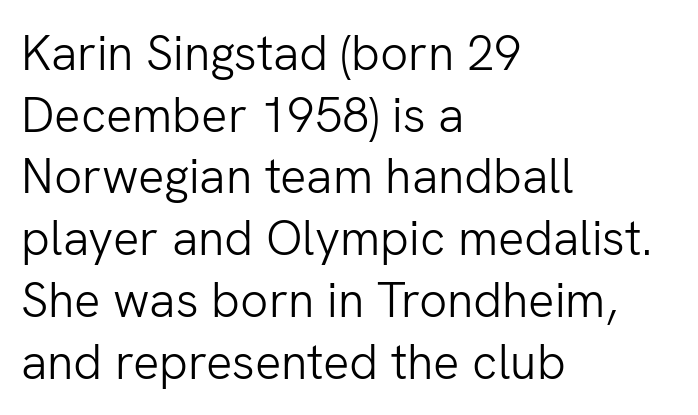
The image shows 49 px light sans-serif type, upright; set left-aligned, normal line spacing (1.26x), normal letter spacing, not underlined; low stroke contrast and a medium x-height.
